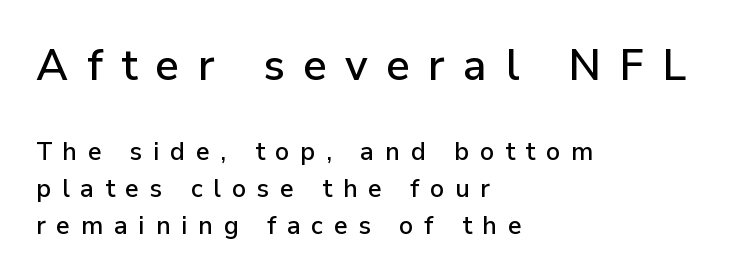
The passage shown is typed in a proportional face where columns would drift. The designer left line spacing at the default. Scale decreases going downward across the two blocks. The paragraph shown leans on its left margin.
